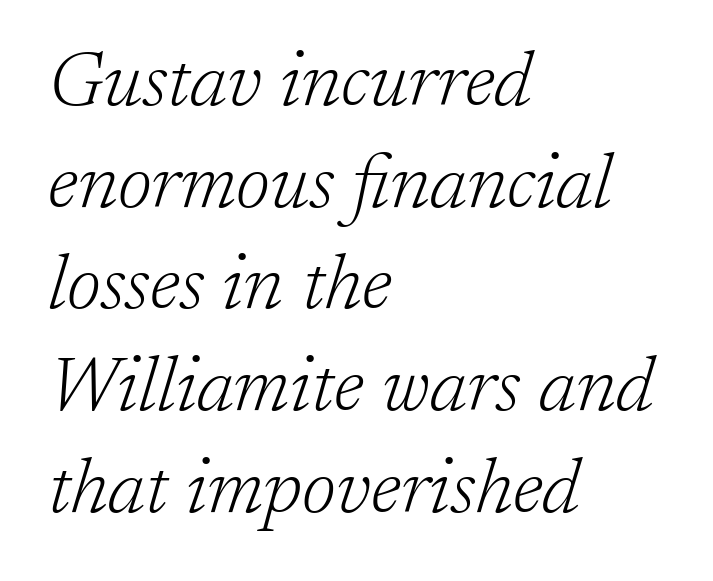
No extra tracking has been applied to these lines. Letters rest on an invisible, unmarked baseline. The lines sit at an ordinary, default distance from one another. The paragraph has a hard left edge and a soft right edge.
